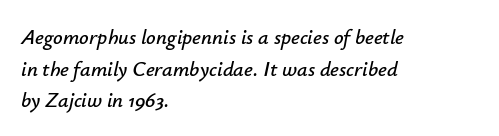
The image shows 21 px text type, italic (leaning right); set left-aligned, normal line spacing (1.51x), normal letter spacing, not underlined.
